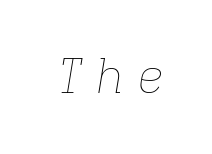
A light-to-regular cut is what we see here. A typesetter would call this monospace, since all characters share one set width. Quick note: italic. The area under the type is left untouched. Each word looks stretched out because of the extra space between its letters.
